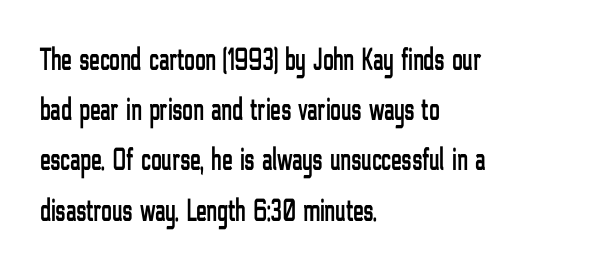
Q: Is the text italic (slanted)? A: No, it is upright.
Q: Is the typeface a serif or a sans-serif typeface? A: Sans-serif.
Q: Is the text underlined? A: No.
Q: How is the paragraph aligned? A: Left-aligned.
Q: Is the spacing between letters normal or unusually wide? A: Normal.
Q: Is the spacing between lines tight, normal or loose? A: Normal.
Q: Width (condensed, normal, or wide)? A: Condensed.
Q: Stroke contrast? A: Low.
Q: x-height? A: Medium.
Q: Monospaced? A: No.
